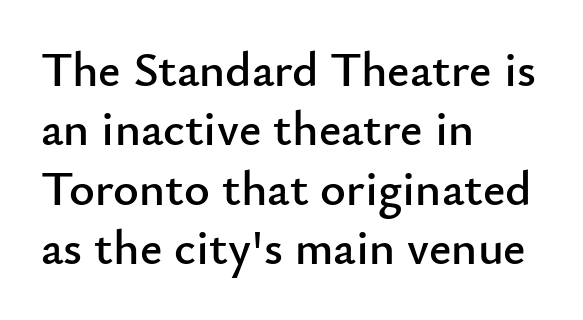
{"serif": "no", "italic": "no", "width": "normal", "stroke_contrast": "low", "x_height": "small", "monospaced": "no", "underline": "no", "align": "left", "line_spacing_ratio": 1.21, "letter_spacing": "normal", "letter_spacing_em": 0.0, "glyph_px": 49}
